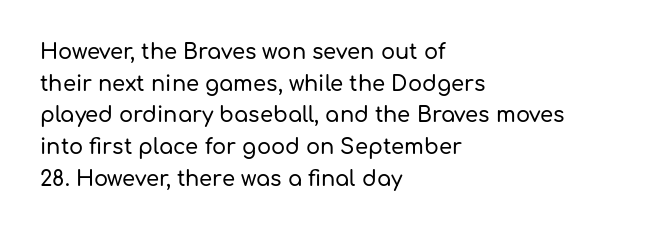
The image shows 21 px text type, upright; set left-aligned, normal line spacing (1.51x), normal letter spacing, not underlined.
